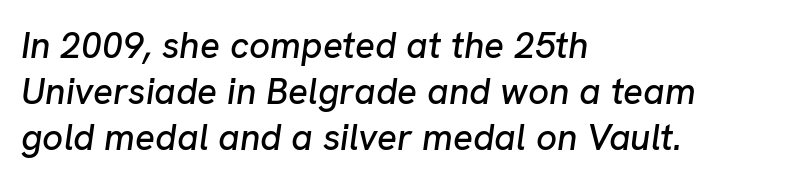
The image shows 37 px text type, italic (leaning right); set left-aligned, line spacing 1.24x, normal letter spacing, not underlined; low stroke contrast and a medium x-height.
